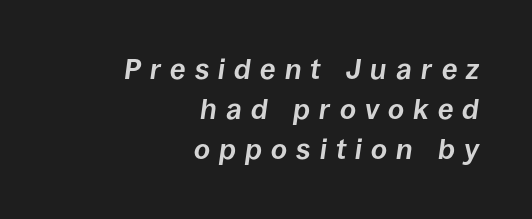
{"italic": "yes", "lean": "right", "slant_degrees": 8, "bold": "yes", "weight": "bold", "width": "normal", "stroke_contrast": "low", "x_height": "large", "monospaced": "no", "underline": "no", "align": "right", "line_spacing": "normal", "line_spacing_ratio": 1.42, "letter_spacing": "wide", "letter_spacing_em": 0.33, "glyph_px": 28}
